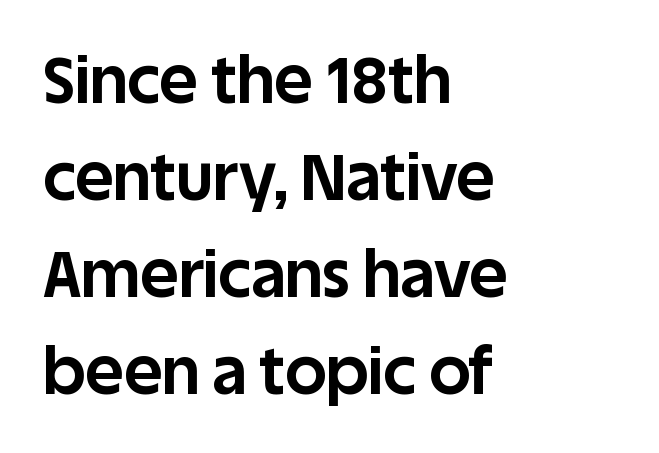
Q: Is the text bold? A: Yes.
Q: Is the text italic (slanted)? A: No, it is upright.
Q: Is the typeface a serif or a sans-serif typeface? A: Sans-serif.
Q: Is the text underlined? A: No.
Q: How is the paragraph aligned? A: Left-aligned.
Q: Is the spacing between letters normal or unusually wide? A: Normal.
Q: Is the spacing between lines tight, normal or loose? A: Normal.
Q: Width (condensed, normal, or wide)? A: Normal.
Q: Stroke contrast? A: Low.
Q: x-height? A: Large.
Q: Monospaced? A: No.
